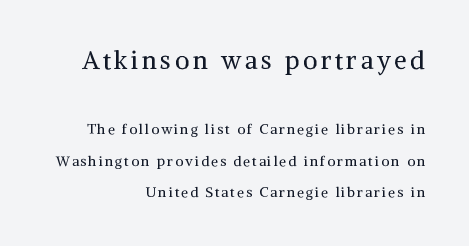
The image shows 25 px text type, upright; set right-aligned, loose line spacing (2.25x), not underlined; the first (top) block is 1.79x larger.
